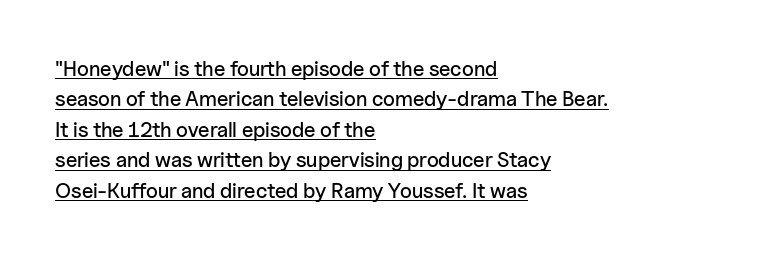
{"italic": "no", "underline": "yes", "align": "left", "line_spacing": "normal", "line_spacing_ratio": 1.45, "letter_spacing": "normal", "letter_spacing_em": 0.0, "glyph_px": 21}
